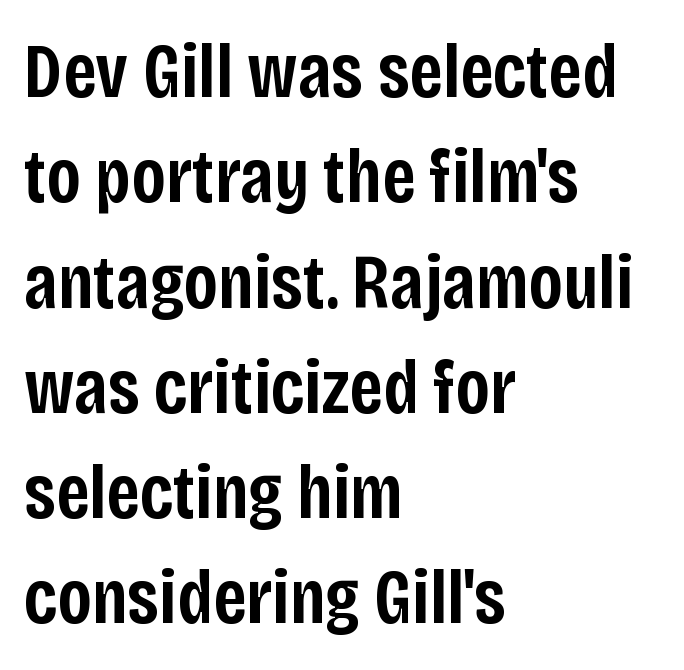
Alignment: flush left. The letters stand straight up with perfectly vertical stems. If you measured baseline to baseline, you'd find a middling distance. Heft: intermediate — a semibold.
